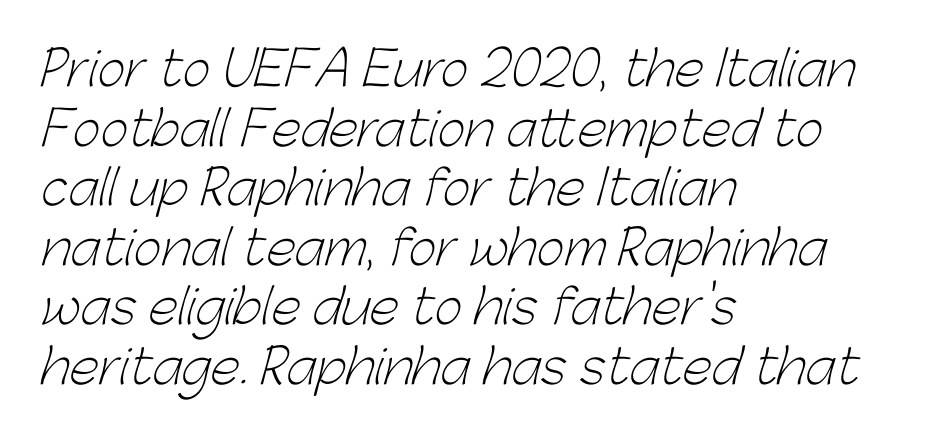
Beneath every word, the page is bare. No letter is thick-stroked: the sample isn't bold. The glyphs in this specimen are sans serif. Inter-character spacing is left at the font's built-in metrics. Line starts are locked; line ends wander. The face used here is proportionally spaced, like ordinary book or web type.
